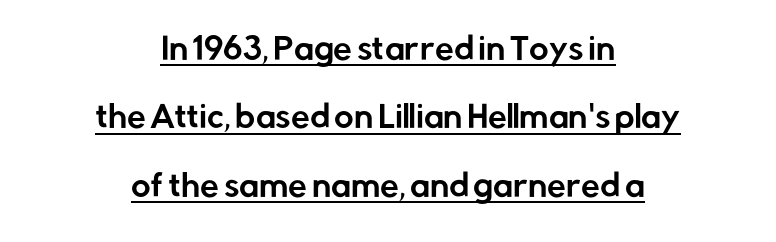
{"serif": "no", "italic": "no", "width": "normal", "stroke_contrast": "low", "x_height": "medium", "monospaced": "no", "underline": "yes", "align": "center", "line_spacing": "loose", "line_spacing_ratio": 2.28, "letter_spacing": "normal", "letter_spacing_em": 0.0, "glyph_px": 30}
